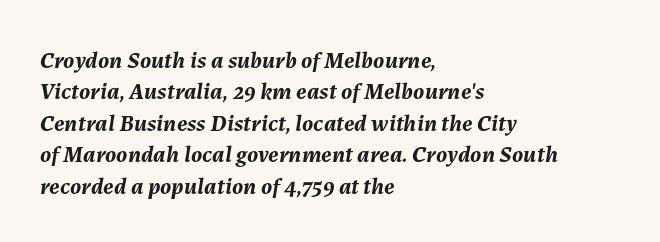
{"italic": "yes", "lean": "right", "slant_degrees": 7, "bold": "yes", "underline": "no", "align": "left", "line_spacing": "normal", "line_spacing_ratio": 1.31, "letter_spacing": "normal", "letter_spacing_em": 0.0, "glyph_px": 24}
